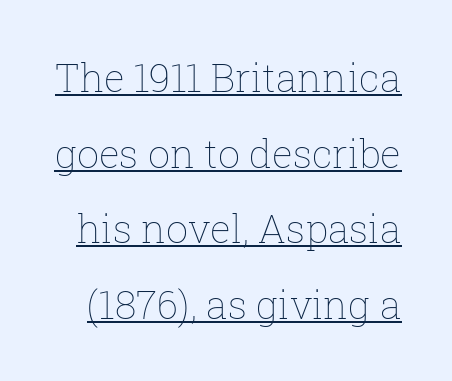
Caption: lettering with a line underneath. Every stem runs plumb, perpendicular to the baseline. A typesetter would call this zero additional tracking. Do the characters align in a grid? No, the font is proportional. These lines stand farther apart than default settings would place them. Letters have the restrained weight of plain body copy at most.
